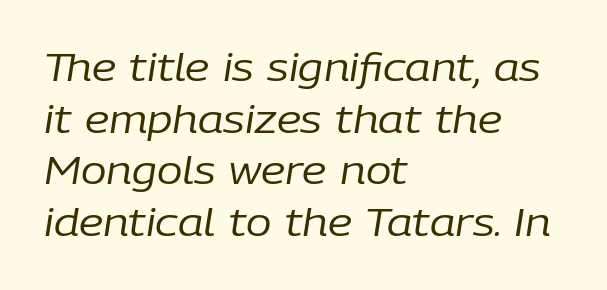
The foot of each line stays bare and open. The setting favours the left margin, as ordinary paragraphs usually do. Here the glyphs are tracked normally, forming tight word shapes. Weight class: somewhere from thin through regular.
